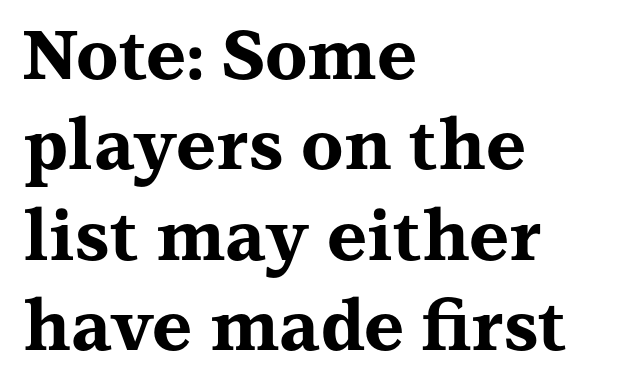
The image shows 69 px bold, wide serif type, upright; set left-aligned, normal line spacing (1.31x), normal letter spacing, not underlined; medium stroke contrast and a medium x-height.
